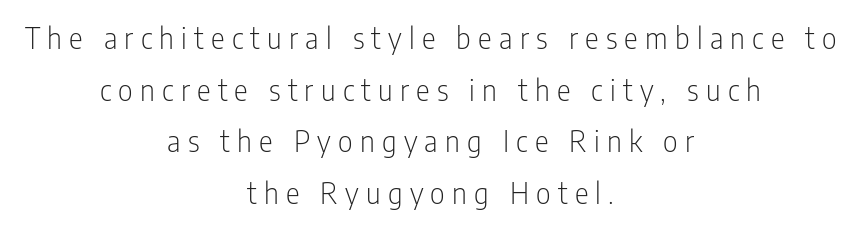
The image shows 29 px light, condensed sans-serif type, upright; set centered, line spacing 1.78x, unusually wide letter spacing (+0.25 em), not underlined; low stroke contrast and a medium x-height.
